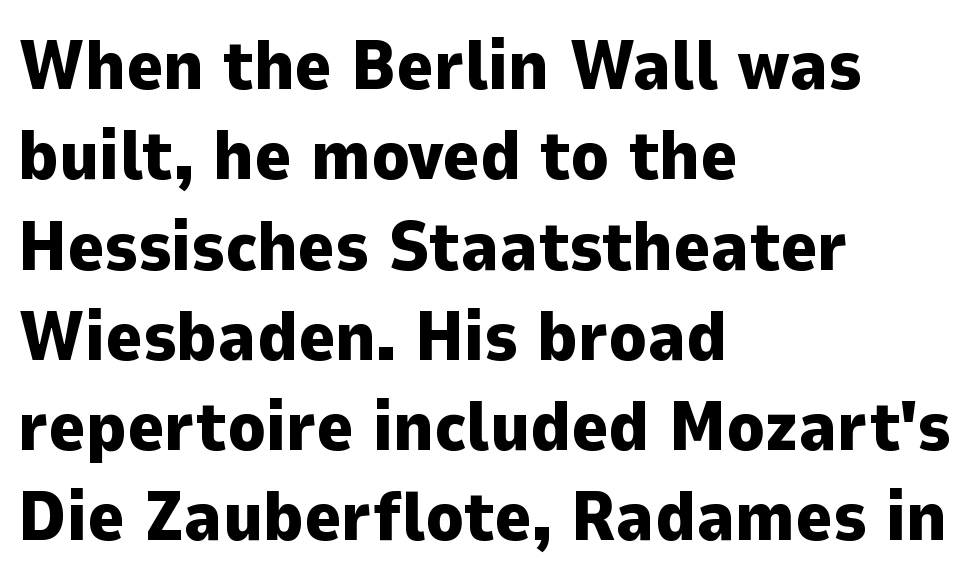
The line texture is even and compact thanks to regular tracking. Type without underlining. Nope, not italic — everything's standing straight. A typesetter would call this proportional, since set widths differ per character. Caption: bold face, heavy strokes.
